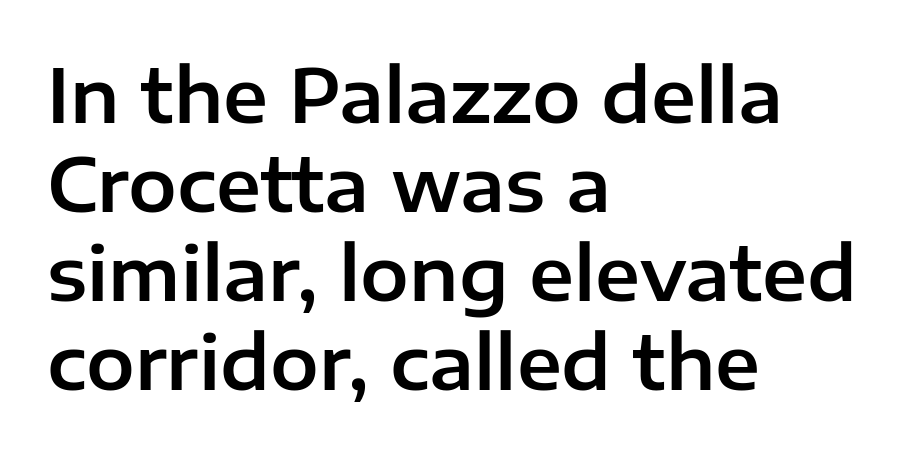
The image shows 73 px sans-serif type, upright; set left-aligned, line spacing 1.22x, normal letter spacing, not underlined; low stroke contrast and a medium x-height.
